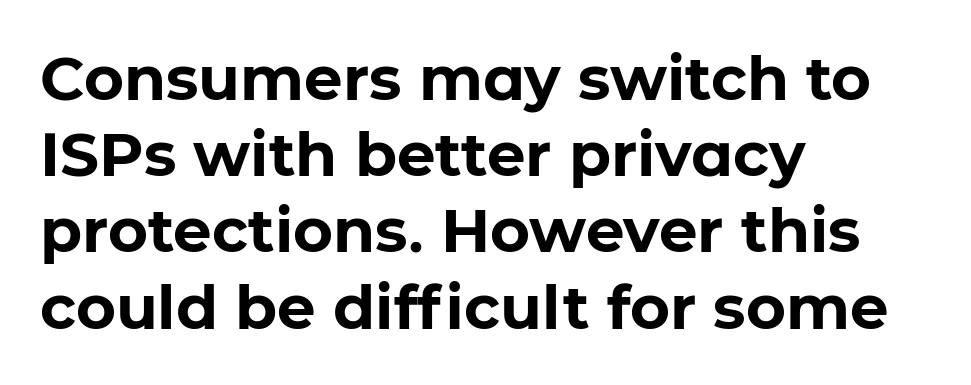
The image shows 61 px bold sans-serif type, upright; set left-aligned, normal line spacing (1.25x), normal letter spacing, not underlined; low stroke contrast and a medium x-height.
